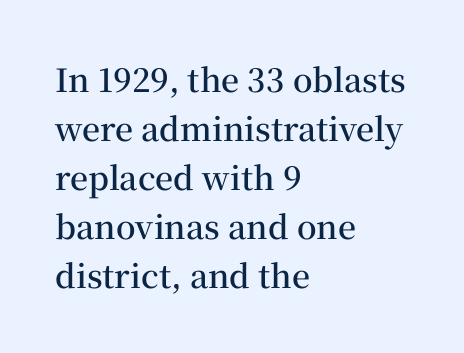
Letters rest on an invisible, unmarked baseline. Normally led — the rows are evenly, conventionally spaced. The passage shown has conventional tracking throughout. Varying glyph widths throughout — classic text-font behaviour. The lettering holds an erect, upright posture throughout. Regarding serifs, this sample has them.
